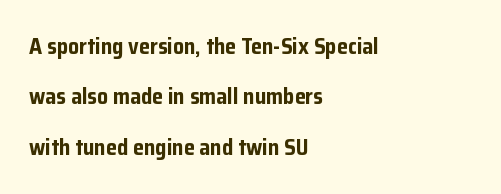
Ascenders rise straight up at ninety degrees. Observe the ordinary spacing: letters are neighbours, not strangers. Every letter is thick-stroked: bold, no question. Successive baselines arrive slowly, with a big drop between each.
